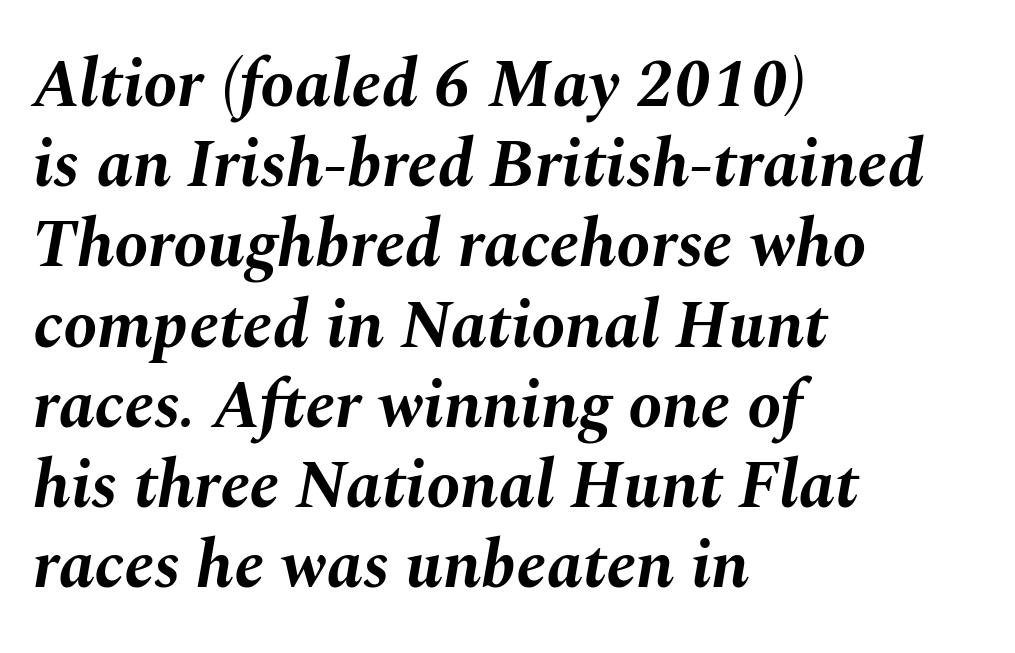
{"italic": "yes", "lean": "right", "slant_degrees": 10, "bold": "yes", "weight": "bold", "width": "normal", "stroke_contrast": "medium", "x_height": "medium", "monospaced": "no", "underline": "no", "align": "left", "line_spacing_ratio": 1.18, "letter_spacing": "normal", "letter_spacing_em": 0.0, "glyph_px": 68}
